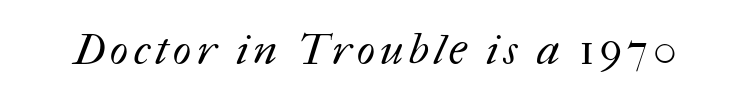
{"bold": "no", "weight": "regular", "width": "normal", "stroke_contrast": "medium", "x_height": "medium", "monospaced": "no", "underline": "no", "glyph_px": 43}
